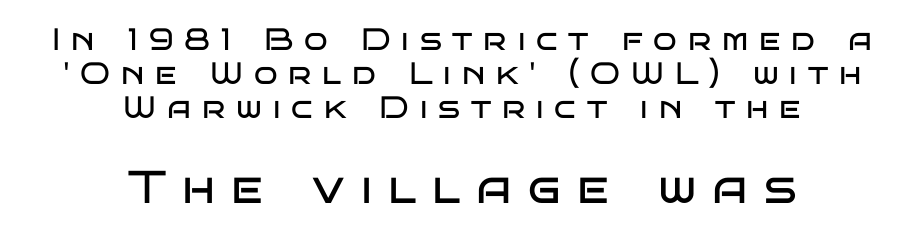
This sample trades vertical openness for compactness between lines. Italic? Not at all — the glyphs are vertical. Which chunk is bigger? The second one — the bottom block dwarfs the top. Spacing verdict: proportional, widths tailored to each character. Vertical stems look standard width or narrower in stroke.
